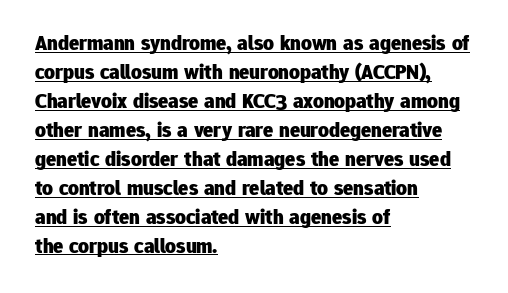
Q: Is the text bold? A: Yes.
Q: Is the text italic (slanted)? A: No, it is upright.
Q: Is the text underlined? A: Yes.
Q: How is the paragraph aligned? A: Left-aligned.
Q: Is the spacing between letters normal or unusually wide? A: Normal.
Q: Is the spacing between lines tight, normal or loose? A: Normal.
